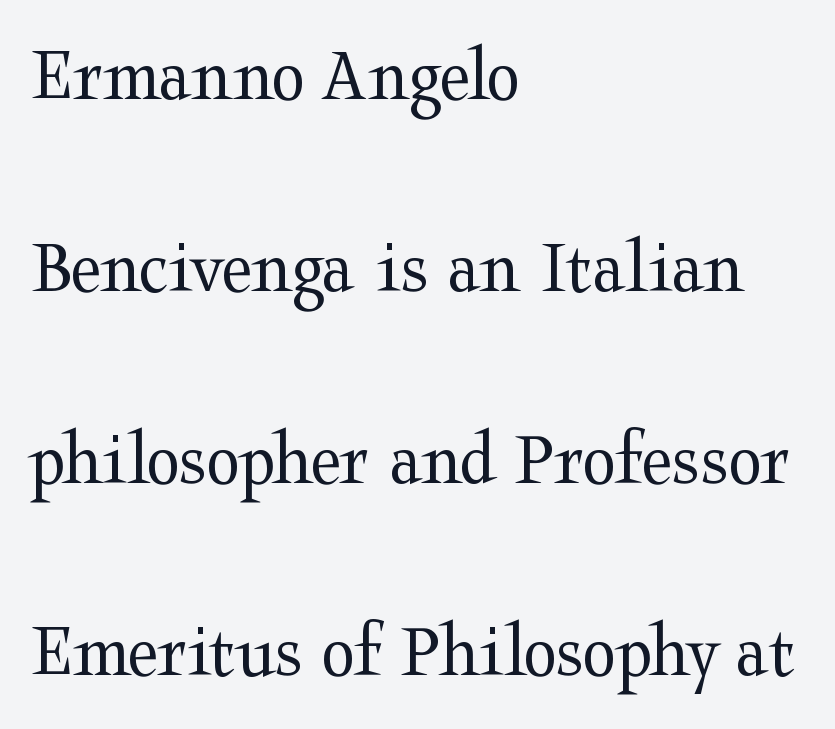
The glyphs are unaccompanied by any horizontal stroke below them. This sample uses plain, unmodified letter spacing. Vertical spacing — loose. Varying glyph widths throughout — classic text-font behaviour.
